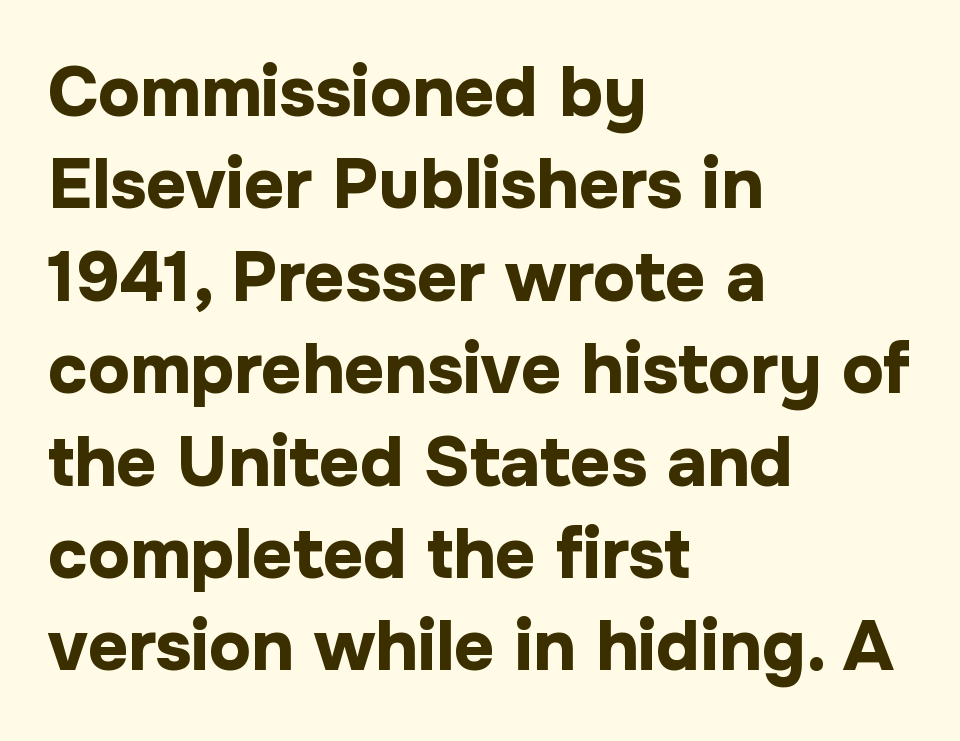
{"serif": "no", "italic": "no", "bold": "yes", "weight": "bold", "width": "normal", "stroke_contrast": "low", "x_height": "medium", "monospaced": "no", "underline": "no", "align": "left", "line_spacing": "normal", "line_spacing_ratio": 1.32, "letter_spacing": "normal", "letter_spacing_em": 0.0, "glyph_px": 70}
